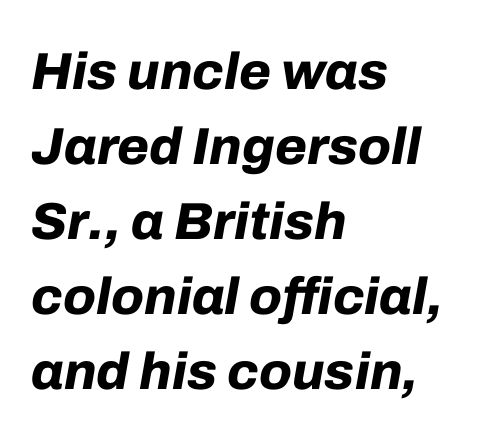
Notice how the passage keeps a crisp vertical edge on the left only. The horizontal fit of the characters is conventional and even. There's an unmistakable incline to the writing here. Here the designer chose a conventional face with non-uniform glyph widths. Weight: bold. Vertically, the passage feels balanced, rows spaced as you'd expect.
